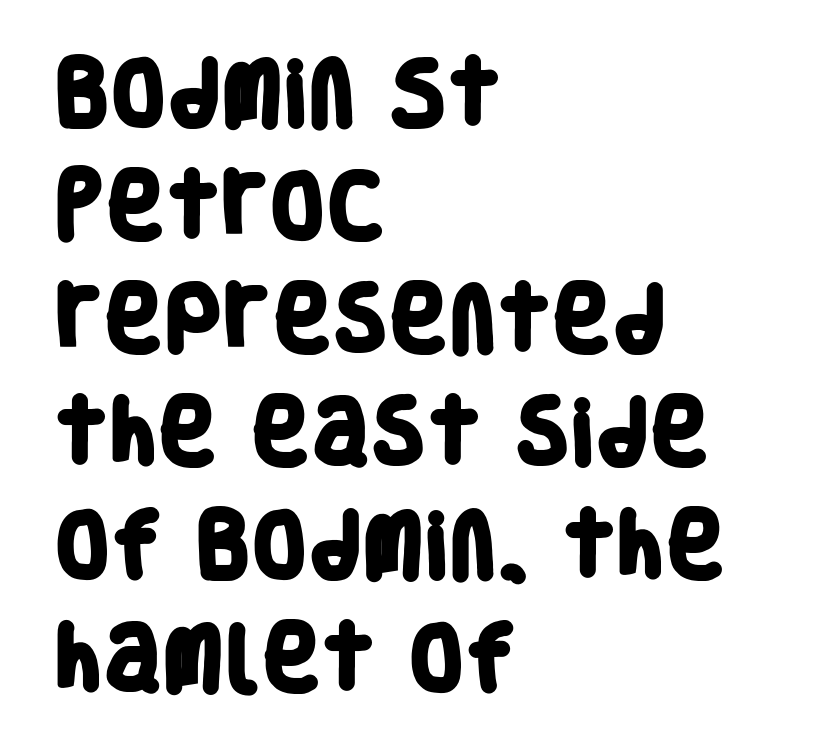
Each row of text sits above clean, open space. No feet cap the strokes, marking this as sans-serif type. Summary of vertical rhythm: regular, with standard interline spacing. The setting favours the left margin, as ordinary paragraphs usually do. Character widths vary here, with narrow letters taking less room than wide ones.
